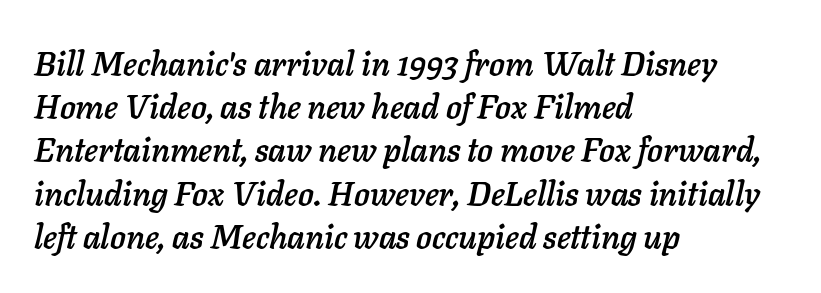
Q: Is the text italic (slanted)? A: Yes, it leans right by about 11 degrees.
Q: Is the text underlined? A: No.
Q: How is the paragraph aligned? A: Left-aligned.
Q: Is the spacing between letters normal or unusually wide? A: Normal.
Q: Is the spacing between lines tight, normal or loose? A: Normal.
Q: Width (condensed, normal, or wide)? A: Normal.
Q: Stroke contrast? A: Low.
Q: x-height? A: Medium.
Q: Monospaced? A: No.
